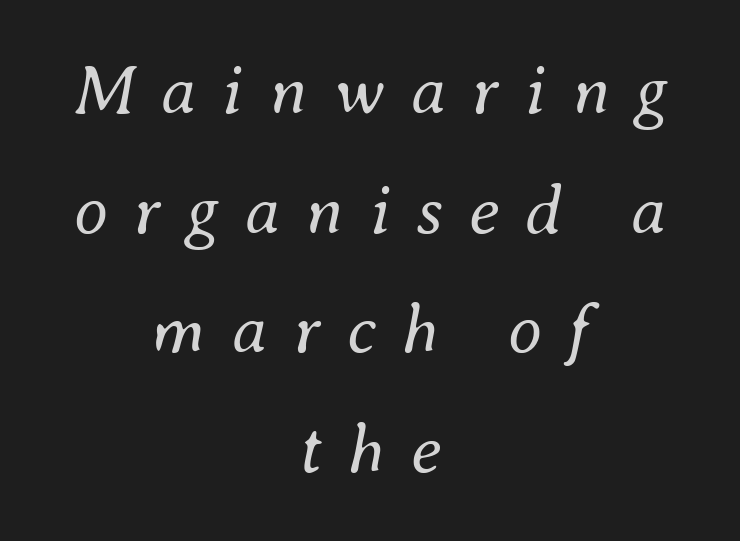
Q: Is the text bold? A: No.
Q: Is the text italic (slanted)? A: Yes, it leans right by about 8 degrees.
Q: Is the text underlined? A: No.
Q: How is the paragraph aligned? A: Centered.
Q: Is the spacing between letters normal or unusually wide? A: Unusually wide.
Q: Width (condensed, normal, or wide)? A: Normal.
Q: Stroke contrast? A: Medium.
Q: x-height? A: Small.
Q: Monospaced? A: No.
